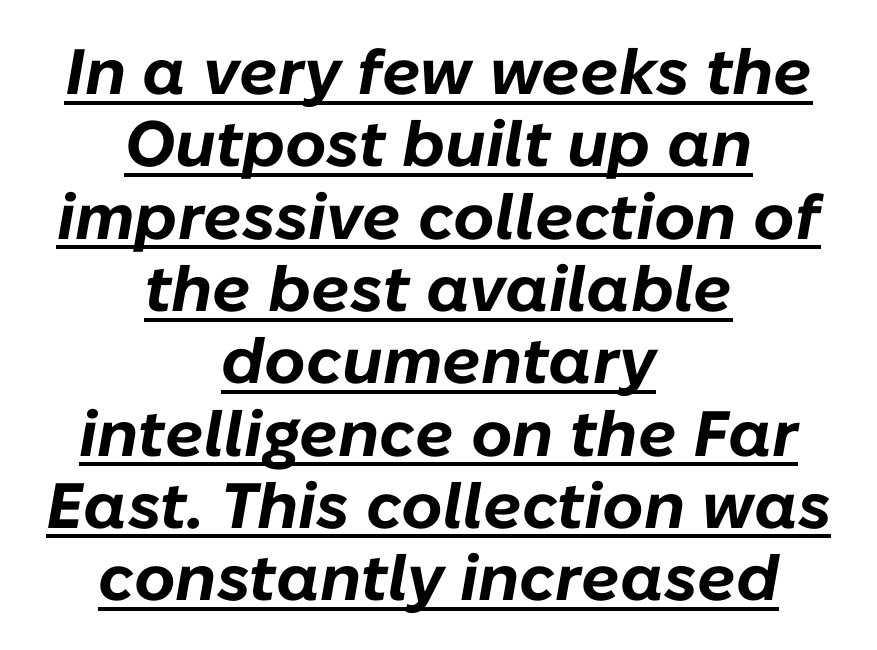
Q: Is the text bold? A: Yes.
Q: Is the text italic (slanted)? A: Yes, it leans right by about 10 degrees.
Q: Is the text underlined? A: Yes.
Q: How is the paragraph aligned? A: Centered.
Q: Is the spacing between letters normal or unusually wide? A: Normal.
Q: Is the spacing between lines tight, normal or loose? A: Tight.
Q: Width (condensed, normal, or wide)? A: Normal.
Q: Stroke contrast? A: Low.
Q: x-height? A: Medium.
Q: Monospaced? A: No.
